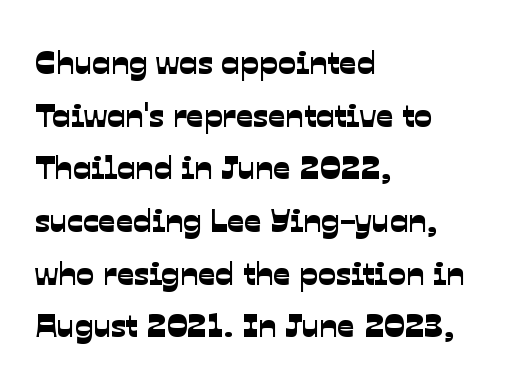
A typesetter would call this zero additional tracking. Font category for this specimen: sans-serif. Plain, unruled lines of type. Each letter keeps its own natural width here, so spacing adapts to shape. Baseline-to-baseline distance is the conventional proportion of letter height.
